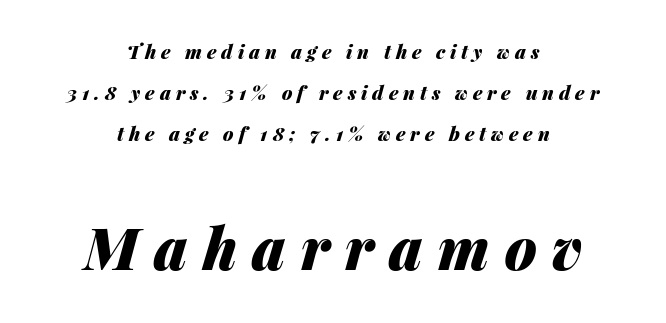
Vertical spacing — loose. Character widths vary here, with narrow letters taking less room than wide ones. Every letter is thick-stroked: bold, no question. The letters are spread apart with noticeably loose tracking.
